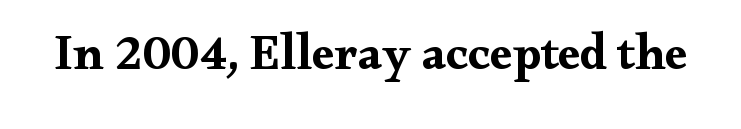
{"serif": "yes", "italic": "no", "width": "wide", "stroke_contrast": "medium", "x_height": "small", "monospaced": "no", "underline": "no", "letter_spacing": "normal", "letter_spacing_em": 0.0, "glyph_px": 50}
